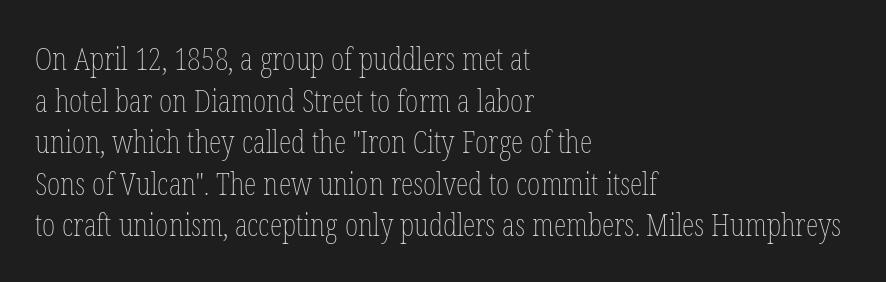
Observe the ordinary spacing: letters are neighbours, not strangers. Here the designer chose a conventional face with non-uniform glyph widths. Check under the words: just untouched page. Interline gaps are of average width in this sample.
